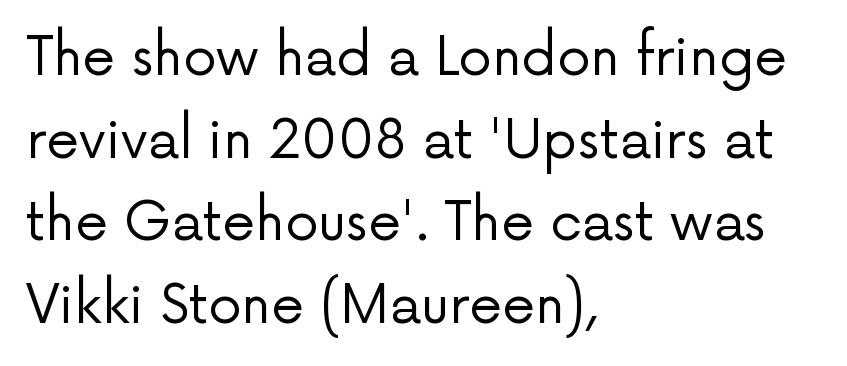
{"serif": "no", "italic": "no", "bold": "no", "weight": "regular", "width": "normal", "stroke_contrast": "low", "x_height": "medium", "monospaced": "no", "underline": "no", "align": "left", "line_spacing": "normal", "line_spacing_ratio": 1.56, "letter_spacing": "normal", "letter_spacing_em": 0.0, "glyph_px": 53}
